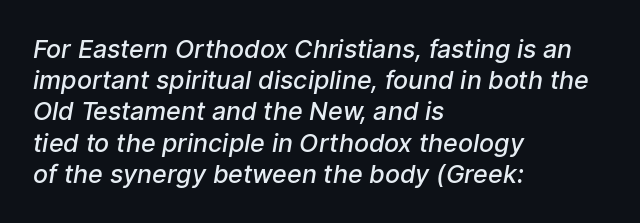
The image shows 25 px text type; set left-aligned, normal line spacing (1.25x), normal letter spacing, not underlined.
